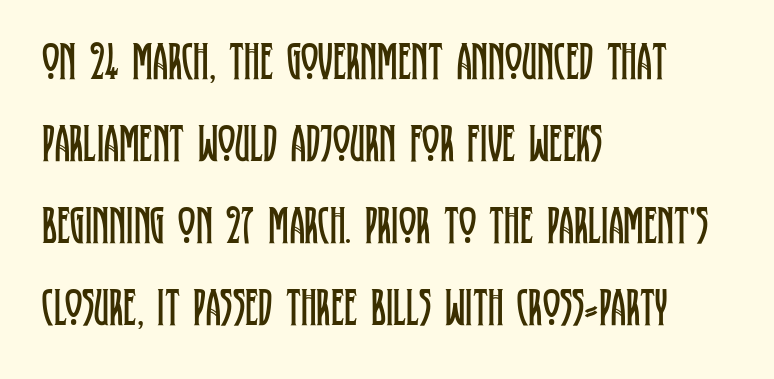
{"serif": "yes", "italic": "no", "bold": "no", "weight": "regular", "width": "condensed", "stroke_contrast": "low", "x_height": "large", "monospaced": "no", "underline": "no", "align": "left", "line_spacing": "normal", "line_spacing_ratio": 1.55, "letter_spacing": "normal", "letter_spacing_em": 0.0, "glyph_px": 53}
